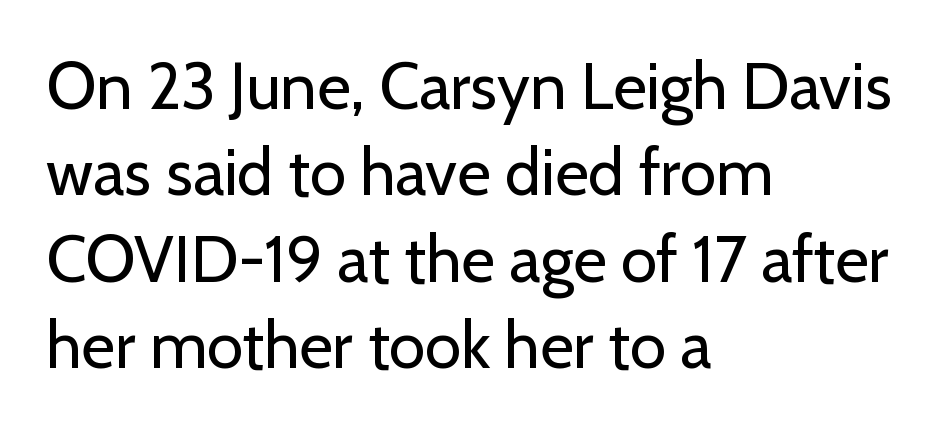
The image shows 65 px regular-weight sans-serif type, upright; set left-aligned, normal line spacing (1.33x), normal letter spacing, not underlined; low stroke contrast and a medium x-height.
